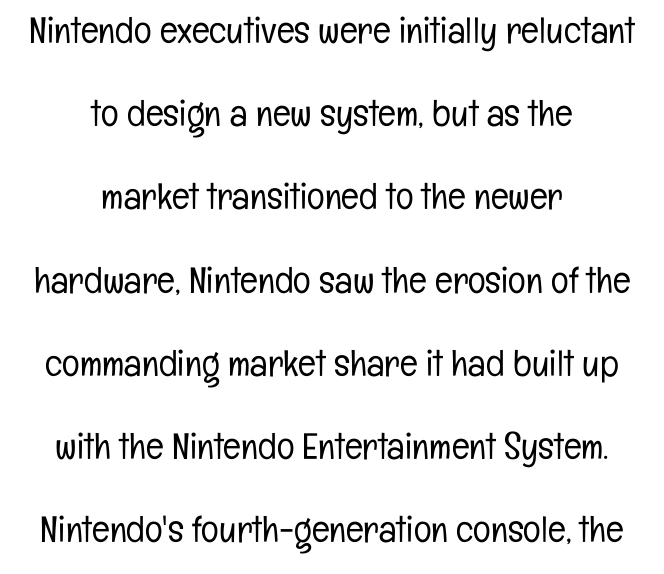
{"serif": "no", "italic": "no", "bold": "no", "weight": "light", "width": "condensed", "stroke_contrast": "low", "x_height": "medium", "monospaced": "no", "underline": "no", "align": "center", "line_spacing": "loose", "line_spacing_ratio": 2.25, "letter_spacing": "normal", "letter_spacing_em": 0.0, "glyph_px": 37}
